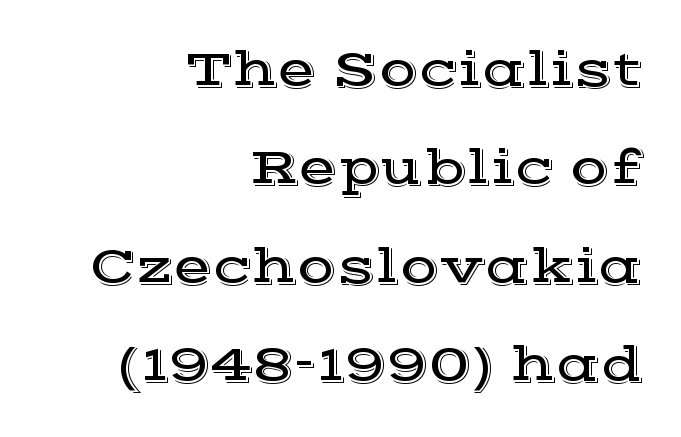
{"serif": "yes", "italic": "no", "width": "wide", "x_height": "medium", "monospaced": "no", "underline": "no", "align": "right", "line_spacing": "loose", "line_spacing_ratio": 1.93, "letter_spacing": "normal", "letter_spacing_em": 0.0, "glyph_px": 51}
